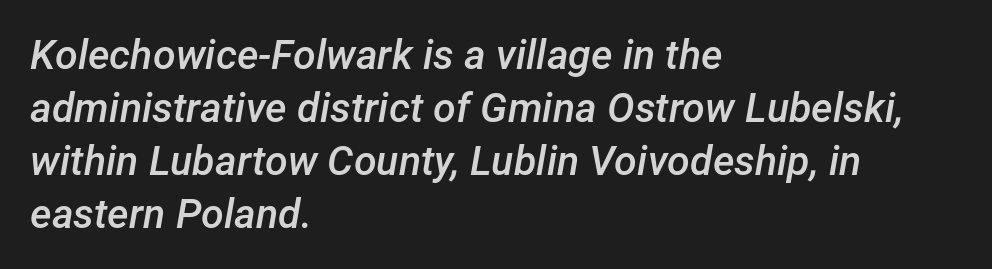
The image shows 41 px semibold type, italic (leaning right); set left-aligned, normal line spacing (1.29x), normal letter spacing, not underlined; low stroke contrast and a medium x-height.
